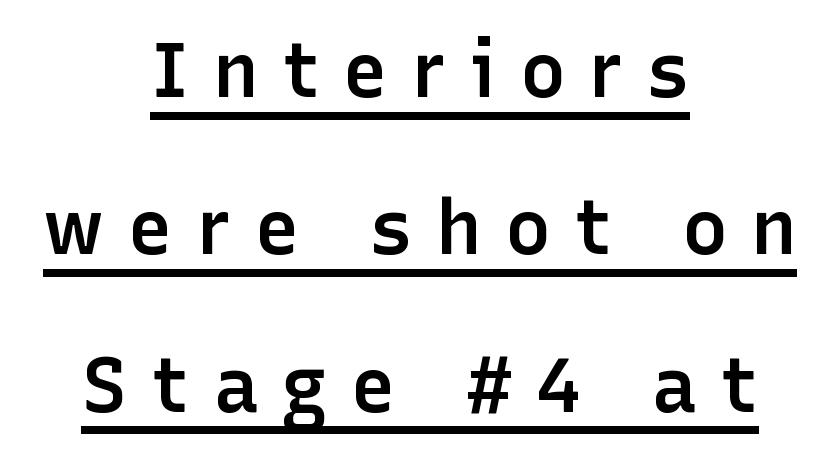
The image shows 76 px semibold sans-serif type, upright; set centered, loose line spacing (2.07x), unusually wide letter spacing (+0.31 em), underlined; low stroke contrast and a medium x-height.
